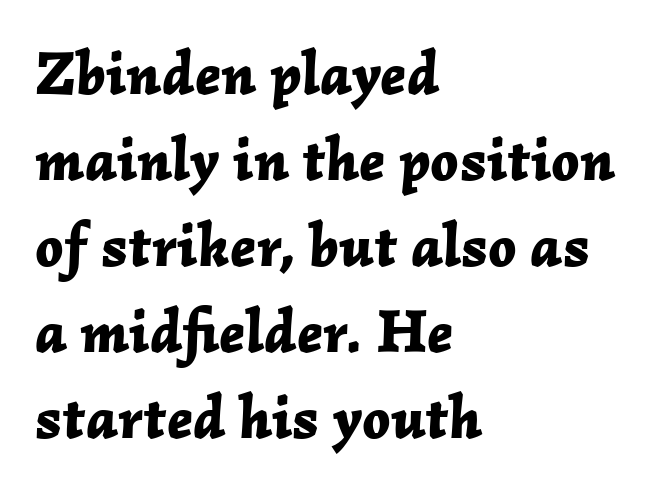
{"italic": "yes", "lean": "right", "slant_degrees": 2, "bold": "yes", "weight": "bold", "width": "normal", "stroke_contrast": "low", "x_height": "medium", "monospaced": "no", "underline": "no", "align": "left", "line_spacing": "normal", "line_spacing_ratio": 1.41, "letter_spacing": "normal", "letter_spacing_em": 0.0, "glyph_px": 61}
